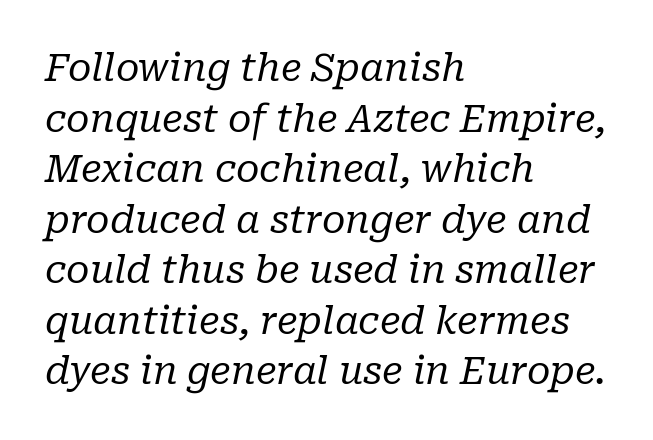
Q: Is the text bold? A: No.
Q: Is the text italic (slanted)? A: Yes, it leans right by about 10 degrees.
Q: Is the typeface a serif or a sans-serif typeface? A: Serif.
Q: Is the text underlined? A: No.
Q: How is the paragraph aligned? A: Left-aligned.
Q: Is the spacing between letters normal or unusually wide? A: Normal.
Q: Is the spacing between lines tight, normal or loose? A: Normal.
Q: Width (condensed, normal, or wide)? A: Normal.
Q: Stroke contrast? A: Low.
Q: x-height? A: Medium.
Q: Monospaced? A: No.
